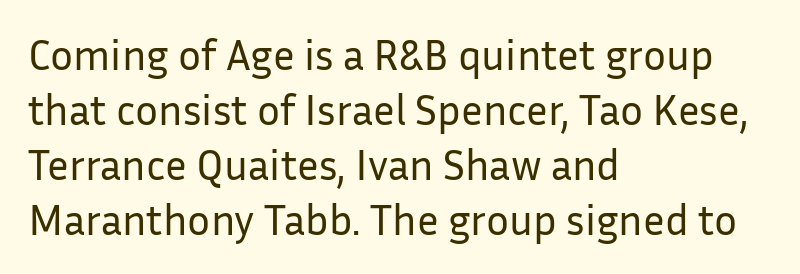
Regular leading. Caption: face not bold, strokes unweighted. No extra tracking has been applied to these lines. Honestly, there is no underline to notice here at all. In CSS terms this would be text-align: left. Spacing verdict: proportional, widths tailored to each character.
